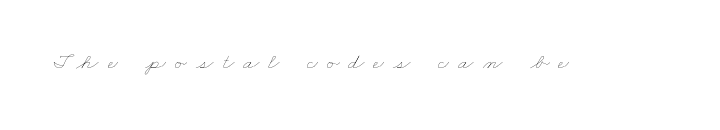
{"bold": "no", "underline": "no", "letter_spacing": "wide", "letter_spacing_em": 0.39, "glyph_px": 23}
